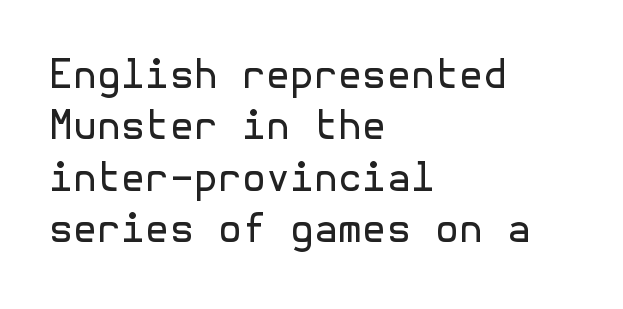
The image shows 39 px regular-weight sans-serif type, upright; set left-aligned, normal line spacing (1.32x), normal letter spacing, not underlined; a medium x-height.
